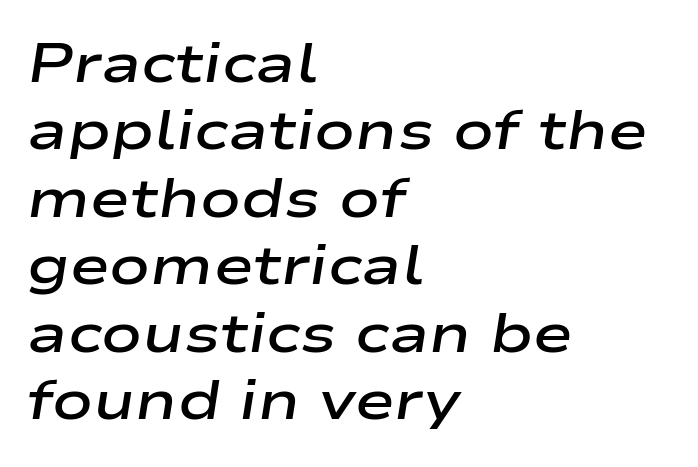
The image shows 54 px semibold, wide type, italic (leaning right); set left-aligned, normal line spacing (1.25x), normal letter spacing, not underlined; low stroke contrast and a medium x-height.
